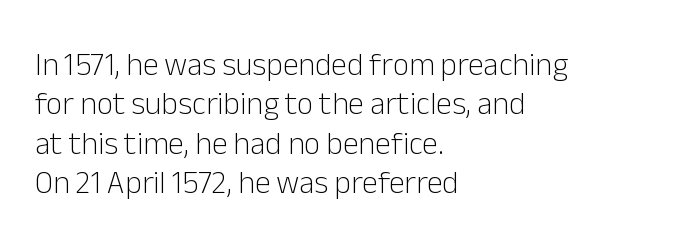
Q: Is the text bold? A: No.
Q: Is the text italic (slanted)? A: No, it is upright.
Q: Is the typeface a serif or a sans-serif typeface? A: Sans-serif.
Q: Is the text underlined? A: No.
Q: How is the paragraph aligned? A: Left-aligned.
Q: Is the spacing between letters normal or unusually wide? A: Normal.
Q: Width (condensed, normal, or wide)? A: Normal.
Q: Stroke contrast? A: Low.
Q: x-height? A: Medium.
Q: Monospaced? A: No.
